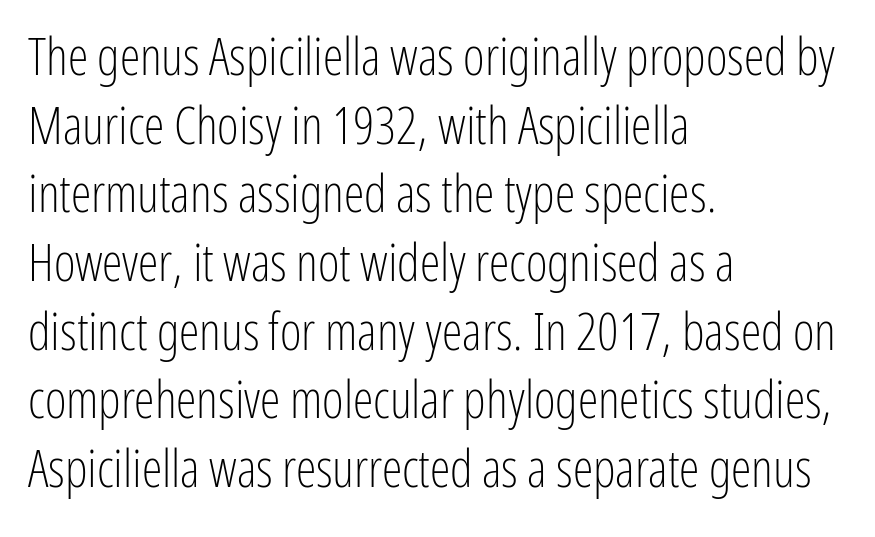
The image shows 52 px light, condensed sans-serif type, upright; set left-aligned, normal line spacing (1.32x), normal letter spacing, not underlined; low stroke contrast and a medium x-height.
